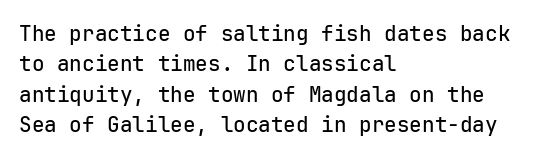
A bare baseline throughout the passage. This rendering uses left alignment, leaving the right contour irregular. Vertical strokes here are truly vertical. Glyph-to-glyph distance matches everyday printed text. If you measured baseline to baseline, you'd find a middling distance.
